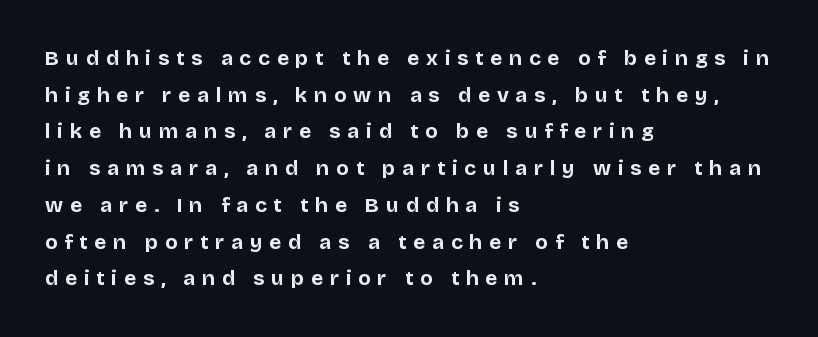
Q: Is the text bold? A: Yes.
Q: Is the text italic (slanted)? A: No, it is upright.
Q: Is the text underlined? A: No.
Q: How is the paragraph aligned? A: Left-aligned.
Q: Is the spacing between letters normal or unusually wide? A: Unusually wide.
